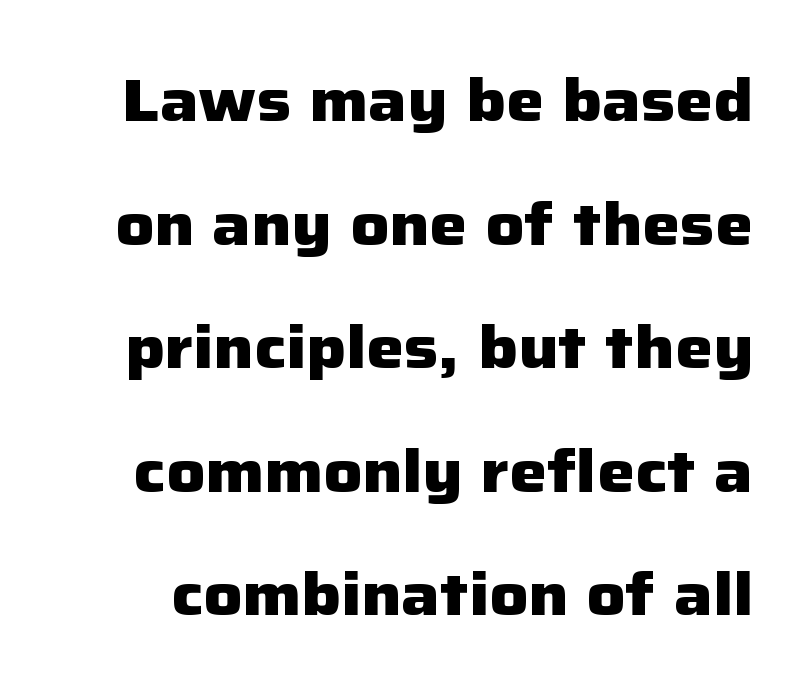
{"serif": "no", "italic": "no", "bold": "yes", "weight": "heavy", "width": "normal", "stroke_contrast": "low", "x_height": "medium", "monospaced": "no", "underline": "no", "line_spacing": "loose", "line_spacing_ratio": 2.06, "letter_spacing": "normal", "letter_spacing_em": 0.0, "glyph_px": 60}
